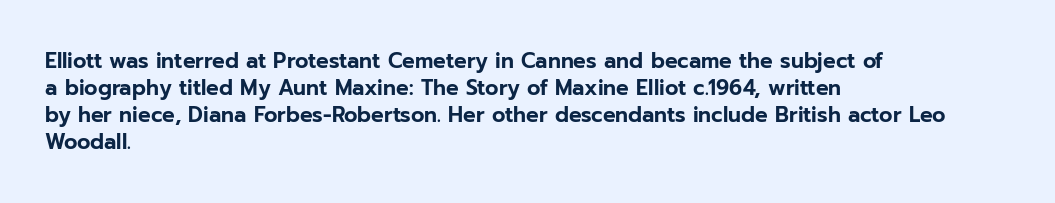
The image shows 21 px text type, upright; set left-aligned, normal line spacing (1.28x), normal letter spacing, not underlined.
